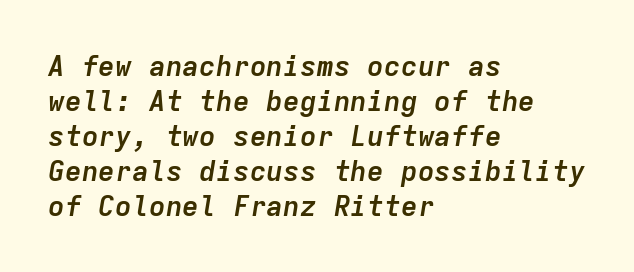
Q: Is the text bold? A: Yes.
Q: Is the text italic (slanted)? A: Yes, it leans right by about 9 degrees.
Q: Is the text underlined? A: No.
Q: How is the paragraph aligned? A: Left-aligned.
Q: Is the spacing between letters normal or unusually wide? A: Normal.
Q: Is the spacing between lines tight, normal or loose? A: Normal.
Q: Width (condensed, normal, or wide)? A: Normal.
Q: Stroke contrast? A: Low.
Q: x-height? A: Medium.
Q: Monospaced? A: Yes.
